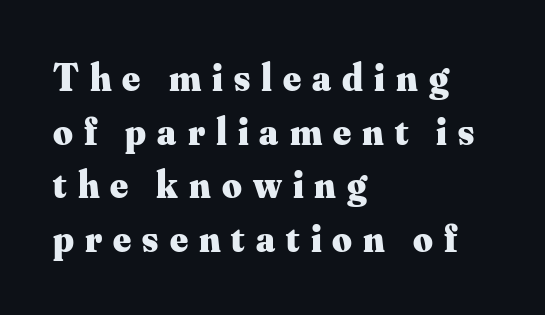
The image shows 38 px heavy serif type, upright; set left-aligned, normal line spacing (1.41x), unusually wide letter spacing (+0.29 em), not underlined; medium stroke contrast and a small x-height.
